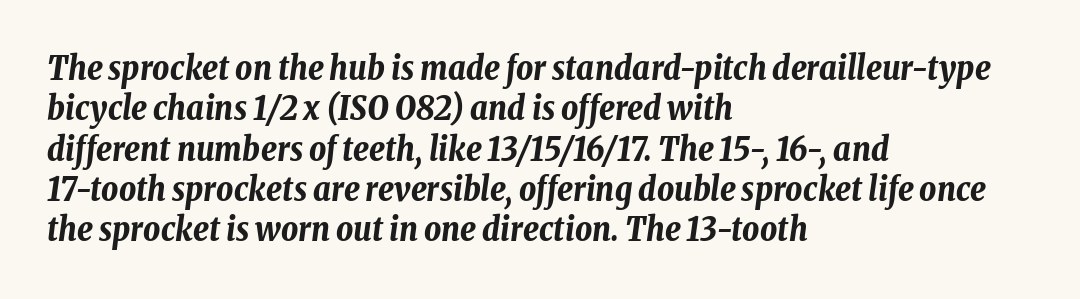
Q: Is the text bold? A: Yes.
Q: Is the text italic (slanted)? A: Yes, it leans right by about 8 degrees.
Q: Is the text underlined? A: No.
Q: How is the paragraph aligned? A: Left-aligned.
Q: Is the spacing between letters normal or unusually wide? A: Normal.
Q: Width (condensed, normal, or wide)? A: Condensed.
Q: Stroke contrast? A: Low.
Q: x-height? A: Medium.
Q: Monospaced? A: No.
